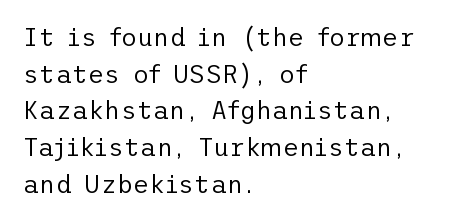
The image shows 25 px text type, upright; set left-aligned, normal line spacing (1.47x), normal letter spacing, not underlined.
